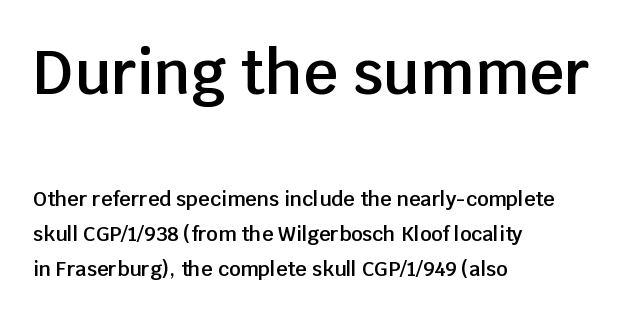
The image shows 60 px semibold sans-serif type, upright; set left-aligned, line spacing 1.74x, normal letter spacing, not underlined; the first (top) block is 3.0x larger; low stroke contrast and a large x-height.
